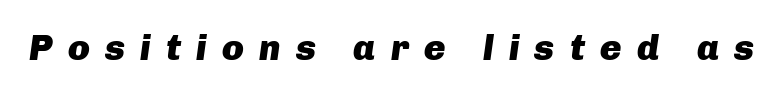
{"italic": "yes", "lean": "right", "slant_degrees": 8, "bold": "yes", "weight": "heavy", "width": "normal", "stroke_contrast": "low", "x_height": "medium", "monospaced": "no", "underline": "no", "letter_spacing": "wide", "letter_spacing_em": 0.42, "glyph_px": 36}
